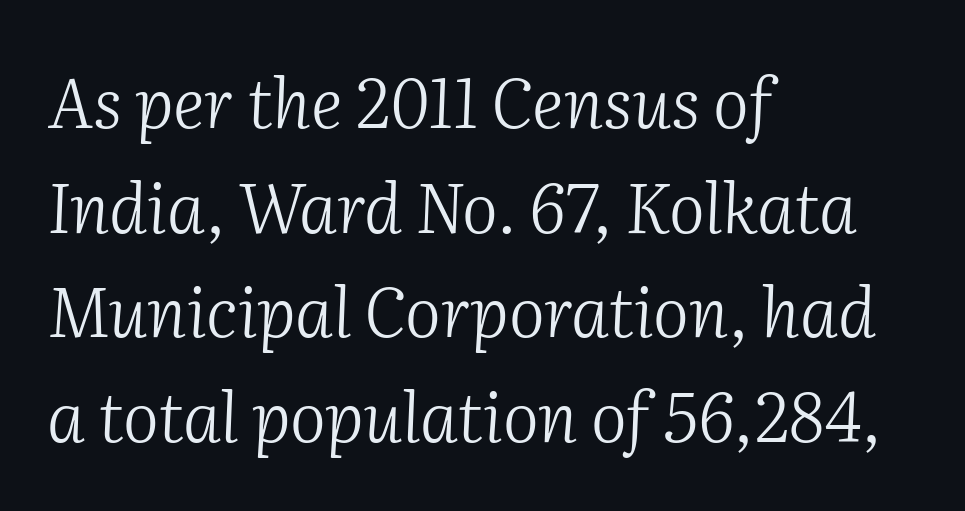
The image shows 68 px light serif type, italic (leaning right); set left-aligned, normal line spacing (1.54x), normal letter spacing, not underlined; medium stroke contrast and a medium x-height.
